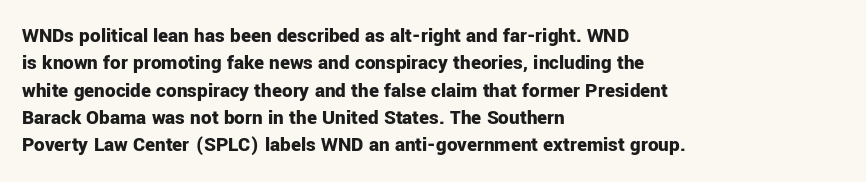
Q: Is the text bold? A: Yes.
Q: Is the text italic (slanted)? A: No, it is upright.
Q: Is the text underlined? A: No.
Q: How is the paragraph aligned? A: Left-aligned.
Q: Is the spacing between letters normal or unusually wide? A: Normal.
Q: Is the spacing between lines tight, normal or loose? A: Normal.
